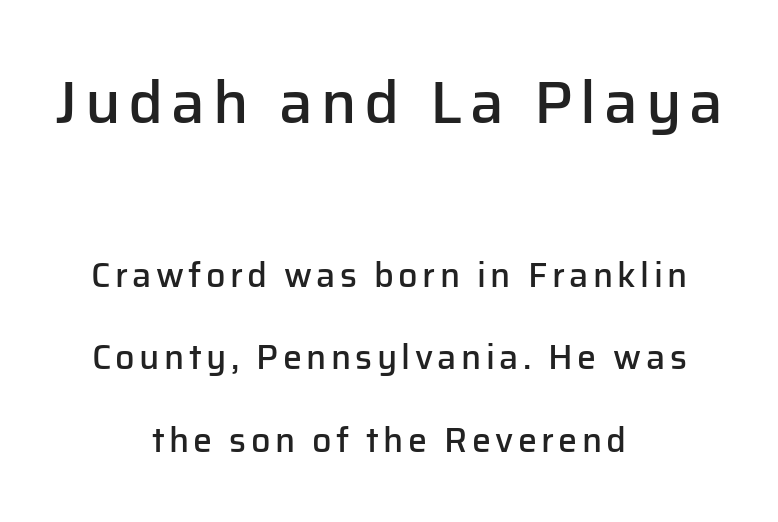
{"serif": "no", "italic": "no", "bold": "semi", "weight": "semibold", "width": "normal", "stroke_contrast": "low", "x_height": "medium", "monospaced": "no", "underline": "no", "align": "center", "line_spacing": "loose", "line_spacing_ratio": 2.43, "larger_block": "first", "size_ratio": 1.76, "glyph_px": 60}
